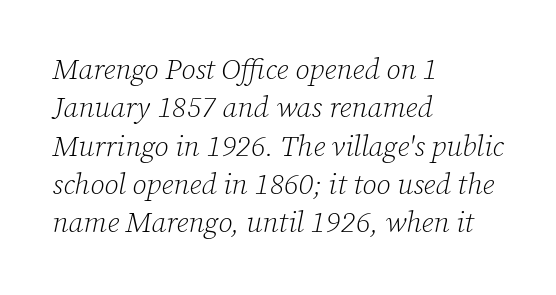
{"serif": "yes", "italic": "yes", "lean": "right", "slant_degrees": 12, "bold": "no", "weight": "light", "width": "normal", "stroke_contrast": "low", "x_height": "medium", "monospaced": "no", "underline": "no", "align": "left", "line_spacing": "normal", "line_spacing_ratio": 1.32, "letter_spacing": "normal", "letter_spacing_em": 0.0, "glyph_px": 29}
